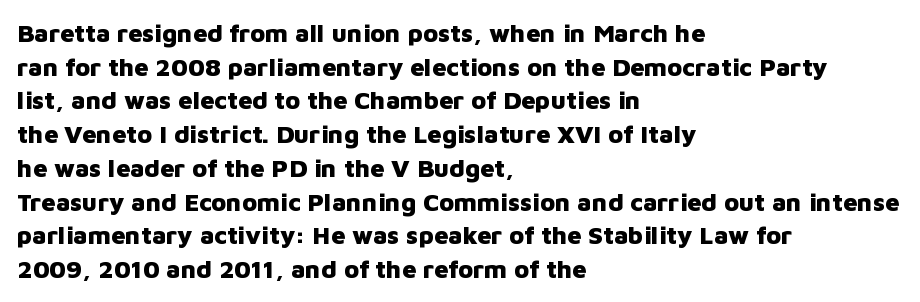
Students, note that the glyphs here touch the page at normal intervals. Chunky letters — that's bold for sure. Descenders are the only things crossing below the line. Notice how the passage keeps a crisp vertical edge on the left only.
